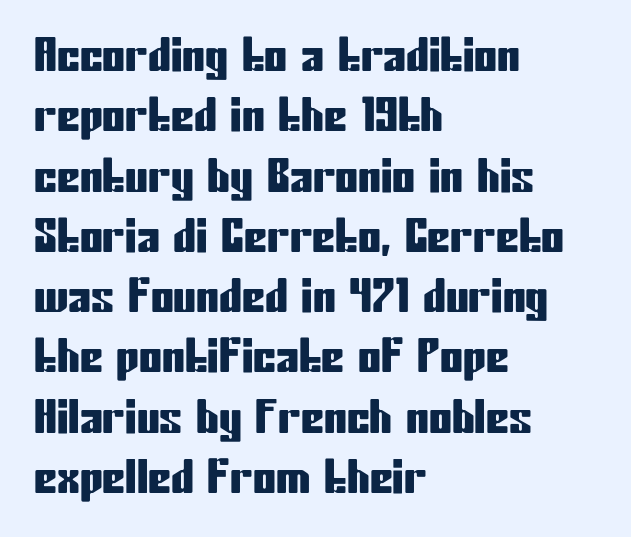
Q: Is the text italic (slanted)? A: No, it is upright.
Q: Is the typeface a serif or a sans-serif typeface? A: Sans-serif.
Q: Is the text underlined? A: No.
Q: How is the paragraph aligned? A: Left-aligned.
Q: Is the spacing between letters normal or unusually wide? A: Normal.
Q: Is the spacing between lines tight, normal or loose? A: Normal.
Q: Width (condensed, normal, or wide)? A: Condensed.
Q: Stroke contrast? A: Low.
Q: x-height? A: Medium.
Q: Monospaced? A: No.
